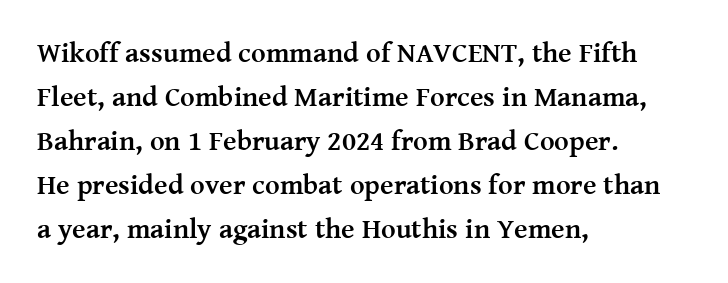
Q: Is the text bold? A: Yes.
Q: Is the text italic (slanted)? A: No, it is upright.
Q: Is the typeface a serif or a sans-serif typeface? A: Serif.
Q: Is the text underlined? A: No.
Q: How is the paragraph aligned? A: Left-aligned.
Q: Is the spacing between letters normal or unusually wide? A: Normal.
Q: Is the spacing between lines tight, normal or loose? A: Normal.
Q: Width (condensed, normal, or wide)? A: Normal.
Q: Stroke contrast? A: Medium.
Q: x-height? A: Medium.
Q: Monospaced? A: No.
